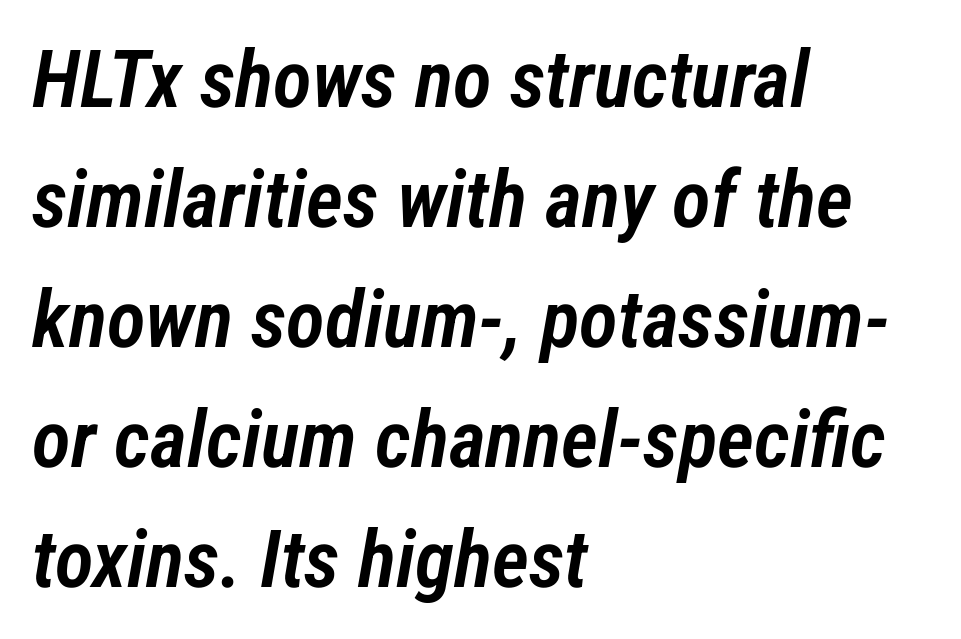
The image shows 80 px semibold, condensed type, italic (leaning right); set left-aligned, normal line spacing (1.5x), normal letter spacing, not underlined; low stroke contrast and a medium x-height.
